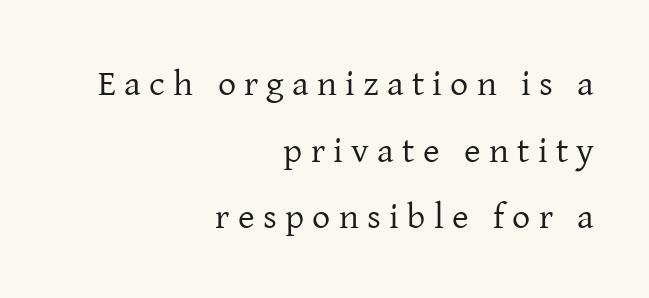
Q: Is the text bold? A: No.
Q: Is the text italic (slanted)? A: No, it is upright.
Q: Is the typeface a serif or a sans-serif typeface? A: Serif.
Q: Is the text underlined? A: No.
Q: How is the paragraph aligned? A: Right-aligned.
Q: Is the spacing between letters normal or unusually wide? A: Unusually wide.
Q: Width (condensed, normal, or wide)? A: Normal.
Q: Stroke contrast? A: Low.
Q: x-height? A: Medium.
Q: Monospaced? A: No.
